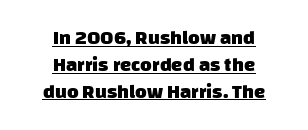
Q: Is the text bold? A: Yes.
Q: Is the text underlined? A: Yes.
Q: How is the paragraph aligned? A: Centered.
Q: Is the spacing between letters normal or unusually wide? A: Normal.
Q: Is the spacing between lines tight, normal or loose? A: Normal.
